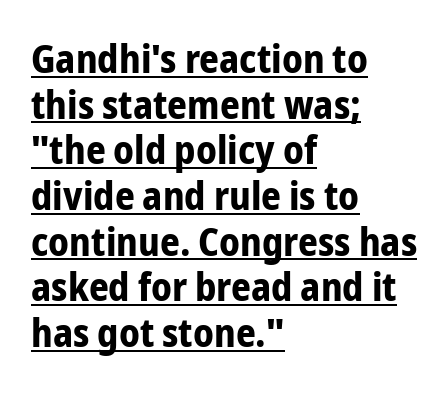
The image shows 39 px bold, condensed sans-serif type, upright; set left-aligned, line spacing 1.17x, normal letter spacing, underlined; low stroke contrast and a medium x-height.
